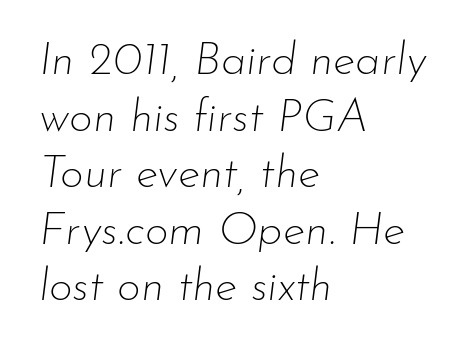
Students, note that the glyphs here touch the page at normal intervals. Caption: multi-line text, flush left, ragged right. The font sits on the lighter half of the weight spectrum, regular included. The specimen omits any rule beneath the text block's lines. The rendering uses natural spacing where letterforms have individual widths. Is the type slanted? Yes — the strokes lean at a clear angle.
